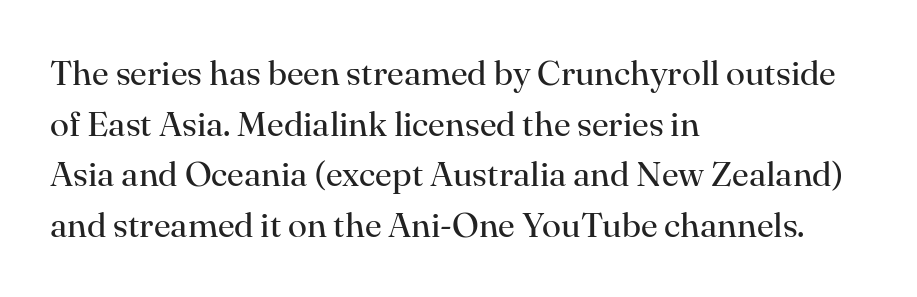
{"serif": "yes", "italic": "no", "bold": "no", "weight": "regular", "width": "normal", "stroke_contrast": "high", "x_height": "small", "monospaced": "no", "underline": "no", "align": "left", "line_spacing": "normal", "line_spacing_ratio": 1.45, "letter_spacing": "normal", "letter_spacing_em": 0.0, "glyph_px": 35}
